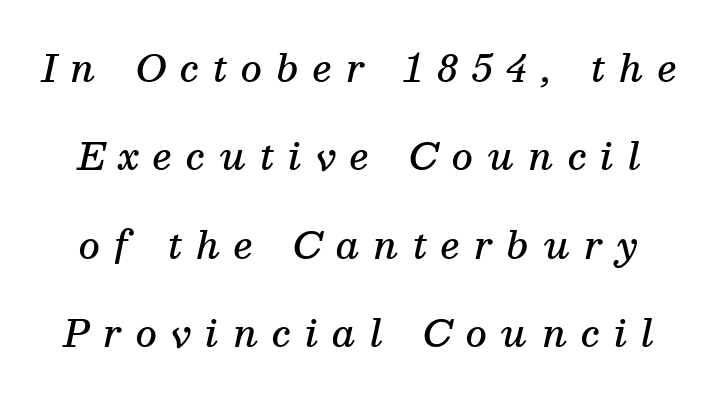
Character widths vary here, with narrow letters taking less room than wide ones. The sample has been set in demibold, a notch under bold. You can tell from the footed stems that serif type was used. Any mark beneath the type? The region is blank. This sample trades compactness for vertical openness between lines. Compared with ordinary roman type, these characters are visibly tilted.
